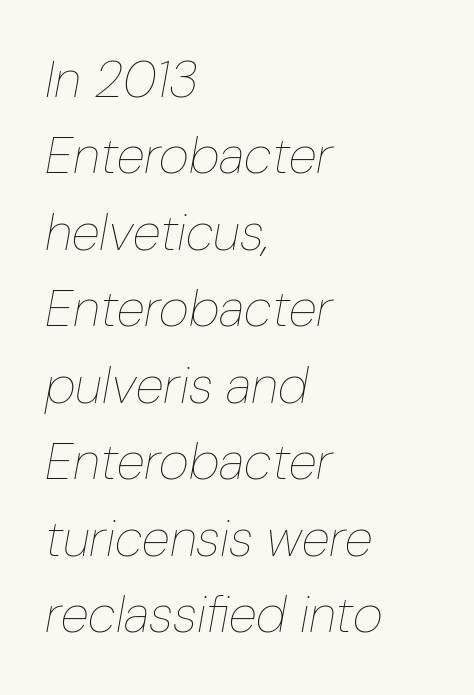
The image shows 52 px thin, condensed type, italic (leaning right); set left-aligned, normal line spacing (1.47x), normal letter spacing, not underlined; low stroke contrast and a medium x-height.
